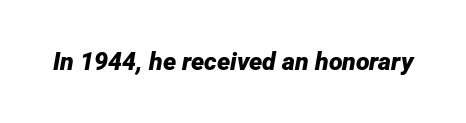
The image shows 25 px bold type, italic (leaning right); set normal letter spacing, not underlined.
